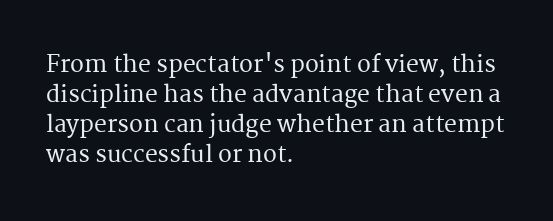
The image shows 23 px text type, upright; set left-aligned, normal line spacing (1.3x), normal letter spacing, not underlined.
